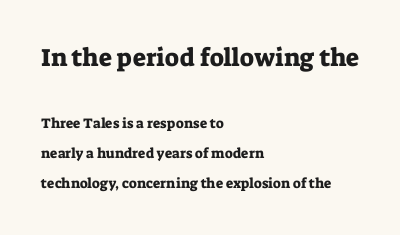
Quick note: not italic, upright. Tracking value appears to be zero — textbook default spacing. Type without underlining. Is there much room between lines? Yes — plenty of vertical air separates them.
